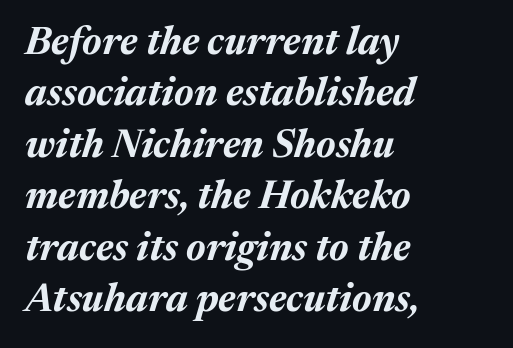
{"italic": "yes", "lean": "right", "slant_degrees": 17, "bold": "yes", "weight": "bold", "width": "normal", "stroke_contrast": "medium", "x_height": "medium", "monospaced": "no", "underline": "no", "align": "left", "line_spacing": "normal", "line_spacing_ratio": 1.32, "letter_spacing": "normal", "letter_spacing_em": 0.0, "glyph_px": 39}
